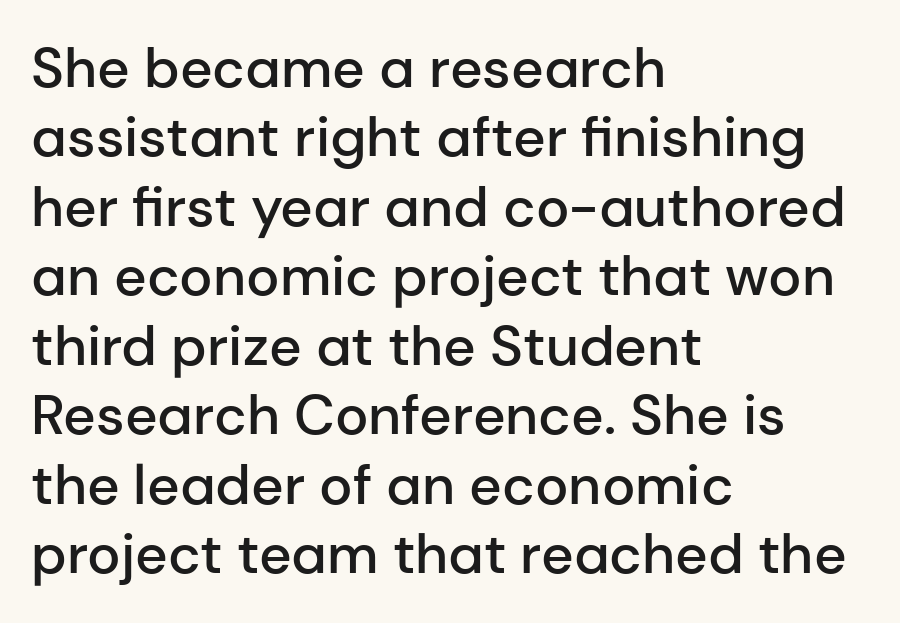
Q: Is the text bold? A: Semi-bold.
Q: Is the text italic (slanted)? A: No, it is upright.
Q: Is the typeface a serif or a sans-serif typeface? A: Sans-serif.
Q: Is the text underlined? A: No.
Q: How is the paragraph aligned? A: Left-aligned.
Q: Is the spacing between letters normal or unusually wide? A: Normal.
Q: Width (condensed, normal, or wide)? A: Normal.
Q: Stroke contrast? A: Low.
Q: x-height? A: Medium.
Q: Monospaced? A: No.
